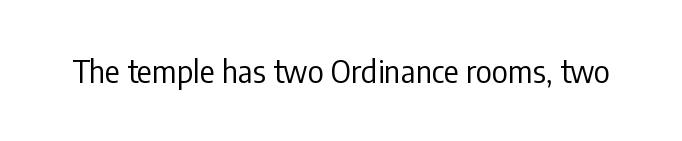
Stroke mass is kept to a normal reading level or below. Each letter's strokes conclude bluntly, with no projecting serifs. The glyphs are unaccompanied by any horizontal stroke below them. Do the characters align in a grid? No, the font is proportional. Observe the ordinary spacing: letters are neighbours, not strangers.
